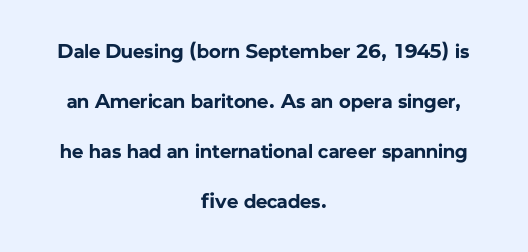
The typesetting leans heavy: a genuine bold. Vertically, the passage feels expansive, rows floating well apart. Bare-footed words on every line. Reading down the block, each line starts at a different indent, mirrored at its end. Tracking here is standard; glyphs follow each other at the usual distance.
